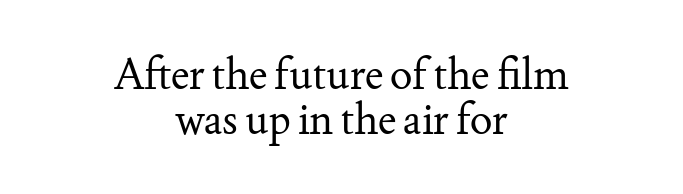
The image shows 42 px regular-weight serif type, upright; set centered, tight line spacing (1.07x), normal letter spacing, not underlined; medium stroke contrast and a small x-height.
